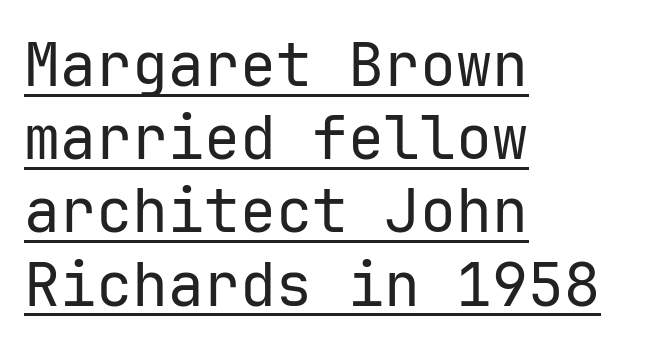
{"serif": "no", "italic": "no", "bold": "no", "weight": "regular", "width": "normal", "stroke_contrast": "low", "x_height": "medium", "monospaced": "yes", "underline": "yes", "align": "left", "line_spacing_ratio": 1.22, "letter_spacing": "normal", "letter_spacing_em": 0.0, "glyph_px": 60}
